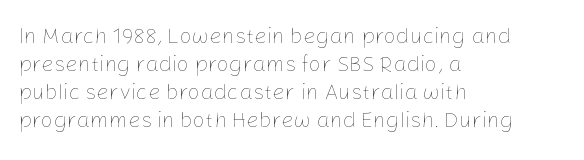
{"italic": "no", "bold": "no", "underline": "no", "align": "left", "line_spacing": "normal", "line_spacing_ratio": 1.28, "letter_spacing": "normal", "letter_spacing_em": 0.0, "glyph_px": 22}
